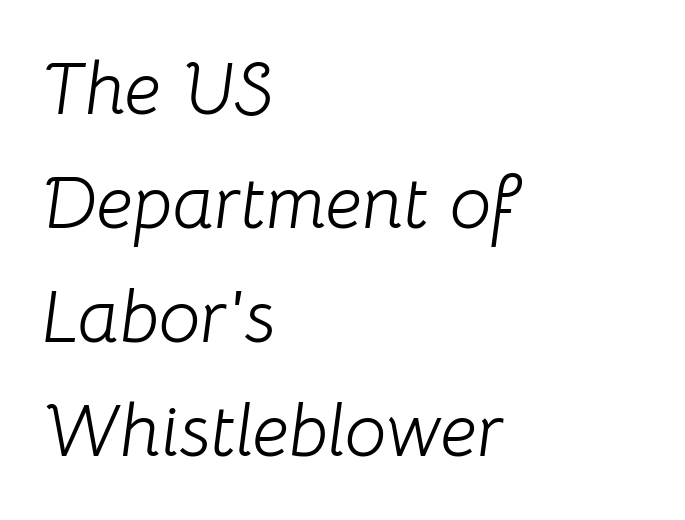
The image shows 74 px light type, italic (leaning right); set left-aligned, normal line spacing (1.54x), normal letter spacing, not underlined; low stroke contrast and a medium x-height.
